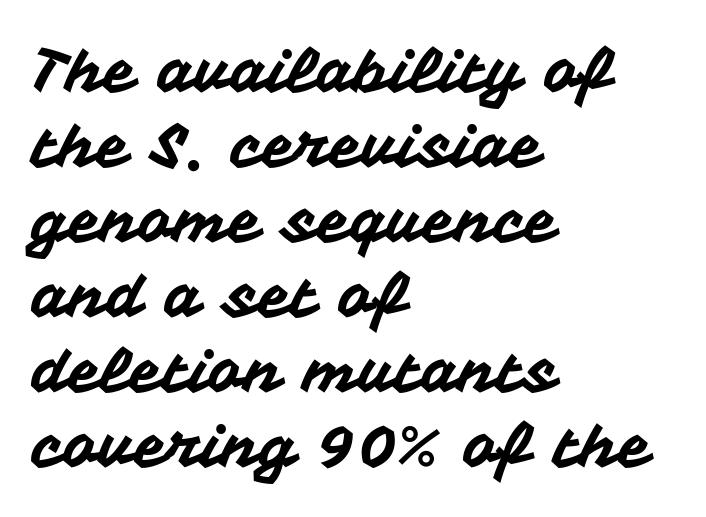
I'd call this a sans setting — the letters go barefoot. Unmarked baselines from the first word to the last. The letters sit at their default tracking, neither squeezed nor spread. A typesetter would call this proportional, since set widths differ per character. Layout note: lines flush left.
